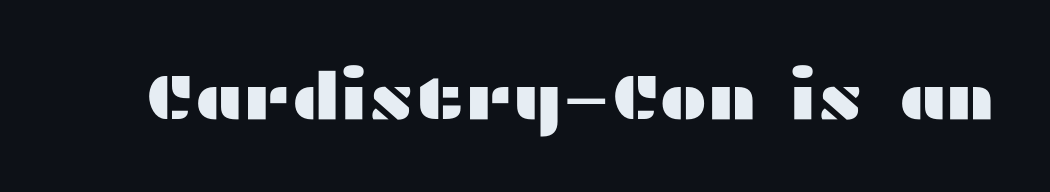
Posture: upright roman. The typeface chosen for these lines omits serifs. Character widths vary here, with narrow letters taking less room than wide ones. Rule under the text: the space is simply empty. There is no visible air inserted between adjacent glyphs.
